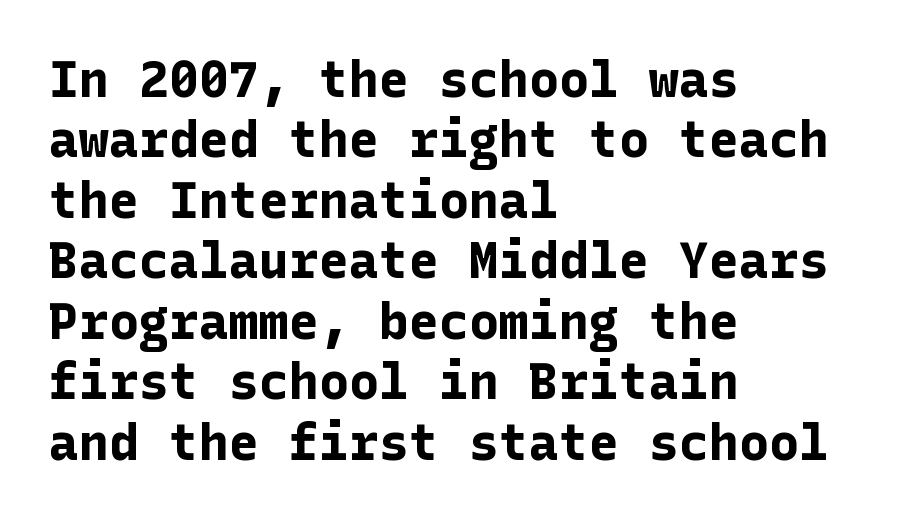
Q: Is the text bold? A: Yes.
Q: Is the text italic (slanted)? A: No, it is upright.
Q: Is the typeface a serif or a sans-serif typeface? A: Sans-serif.
Q: Is the text underlined? A: No.
Q: How is the paragraph aligned? A: Left-aligned.
Q: Is the spacing between letters normal or unusually wide? A: Normal.
Q: Width (condensed, normal, or wide)? A: Normal.
Q: Stroke contrast? A: Low.
Q: x-height? A: Medium.
